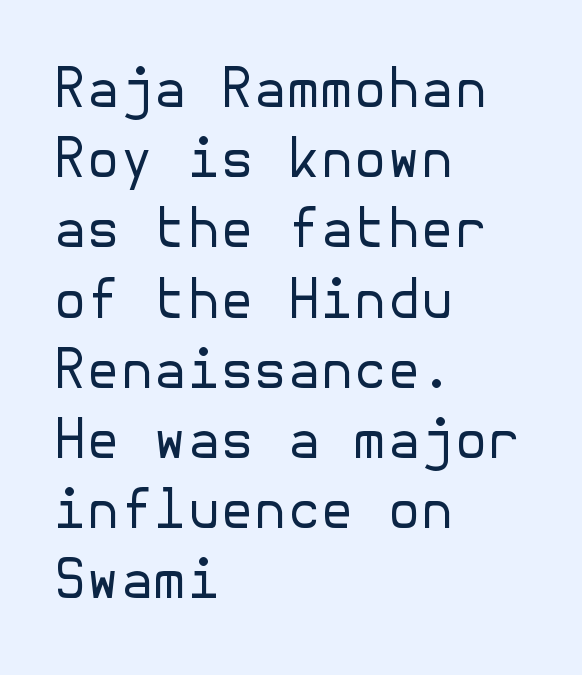
The glyphs in this specimen are sans serif. Every row of glyphs begins at an identical x-position on the left. Bare-footed words on every line. This is not heavy type; no bold has been used. Is the letter spacing exaggerated? No — it looks like the ordinary default.
